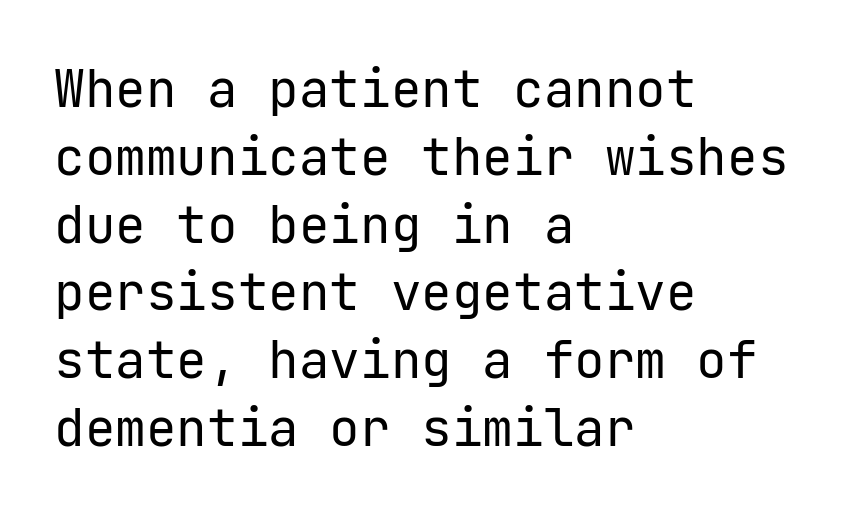
Ascenders rise straight up at ninety degrees. Serifs: no, the terminals of the letterforms are clean. Underline: absent. The ragged edge is on the right, which tells us the setting is flush left. Quick note: interline space is typical.
